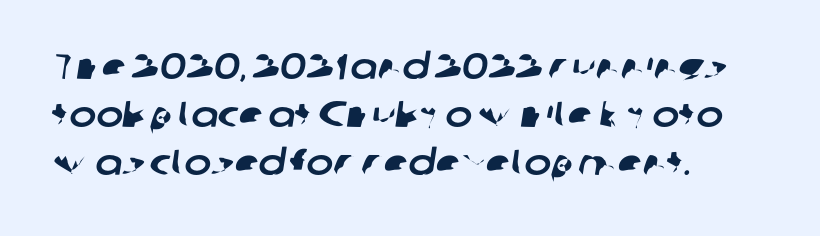
Are there feet on the stems? There aren't — it's a sans. The rows are spaced the way most documents space them. Looks like regular typesetting: each glyph gets only the width it needs. Between one letter and the next there's only the usual sliver of space.
